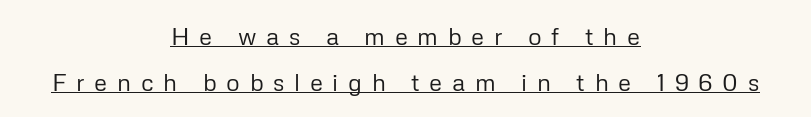
Q: Is the text bold? A: No.
Q: Is the text italic (slanted)? A: No, it is upright.
Q: Is the text underlined? A: Yes.
Q: How is the paragraph aligned? A: Centered.
Q: Is the spacing between letters normal or unusually wide? A: Unusually wide.
Q: Is the spacing between lines tight, normal or loose? A: Loose.
